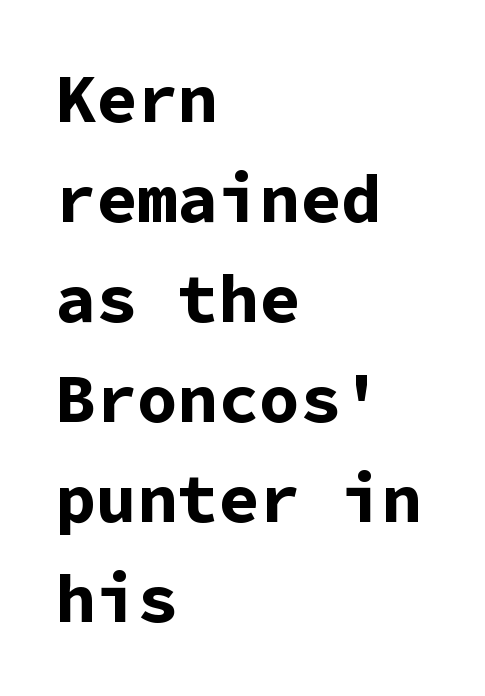
Q: Is the text bold? A: Yes.
Q: Is the text italic (slanted)? A: No, it is upright.
Q: Is the typeface a serif or a sans-serif typeface? A: Sans-serif.
Q: Is the text underlined? A: No.
Q: How is the paragraph aligned? A: Left-aligned.
Q: Is the spacing between letters normal or unusually wide? A: Normal.
Q: Is the spacing between lines tight, normal or loose? A: Normal.
Q: Width (condensed, normal, or wide)? A: Normal.
Q: Stroke contrast? A: Low.
Q: x-height? A: Medium.
Q: Monospaced? A: Yes.
